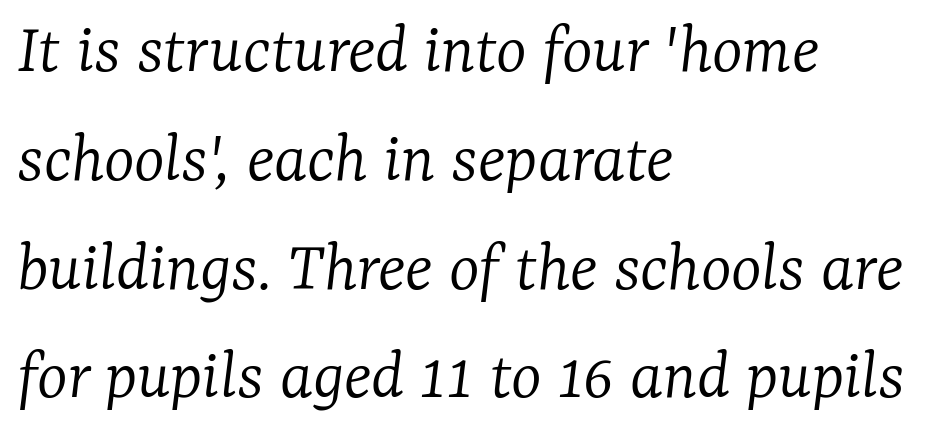
{"serif": "yes", "italic": "yes", "lean": "right", "slant_degrees": 7, "bold": "no", "weight": "light", "width": "normal", "stroke_contrast": "low", "x_height": "medium", "monospaced": "no", "underline": "no", "align": "left", "line_spacing": "normal", "line_spacing_ratio": 1.49, "letter_spacing": "normal", "letter_spacing_em": 0.0, "glyph_px": 73}
